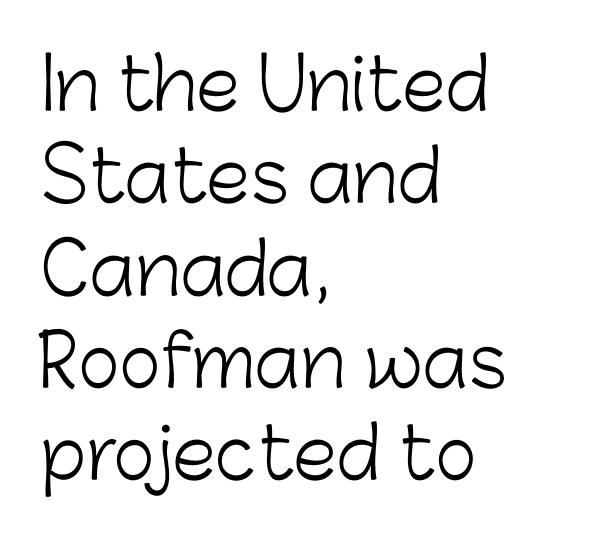
Q: Is the text bold? A: No.
Q: Is the text italic (slanted)? A: No, it is upright.
Q: Is the typeface a serif or a sans-serif typeface? A: Sans-serif.
Q: Is the text underlined? A: No.
Q: How is the paragraph aligned? A: Left-aligned.
Q: Is the spacing between letters normal or unusually wide? A: Normal.
Q: Is the spacing between lines tight, normal or loose? A: Normal.
Q: Width (condensed, normal, or wide)? A: Normal.
Q: Stroke contrast? A: Low.
Q: x-height? A: Medium.
Q: Monospaced? A: No.
